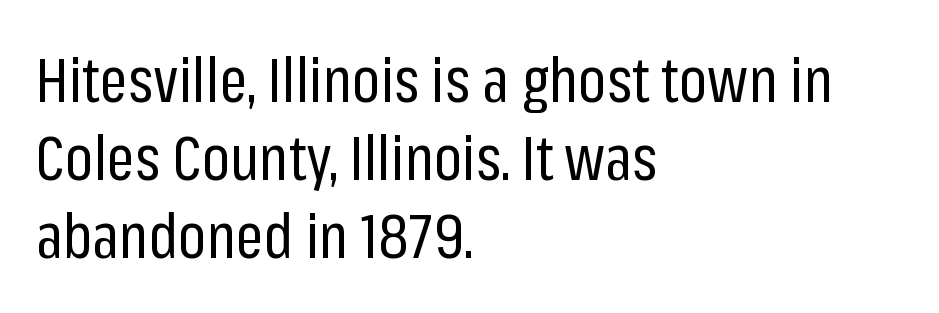
{"serif": "no", "italic": "no", "bold": "no", "weight": "regular", "width": "condensed", "stroke_contrast": "low", "x_height": "medium", "monospaced": "no", "underline": "no", "align": "left", "line_spacing": "normal", "line_spacing_ratio": 1.28, "letter_spacing": "normal", "letter_spacing_em": 0.0, "glyph_px": 61}
